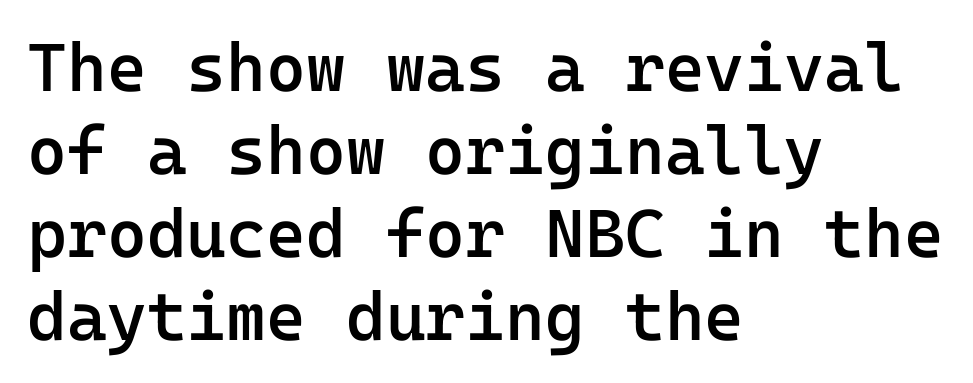
{"serif": "no", "italic": "no", "bold": "semi", "weight": "semibold", "width": "normal", "stroke_contrast": "low", "x_height": "medium", "monospaced": "yes", "underline": "no", "align": "left", "line_spacing_ratio": 1.22, "letter_spacing": "normal", "letter_spacing_em": 0.0, "glyph_px": 68}
